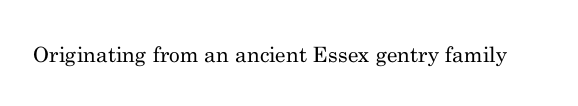
The passage shown is not underscored anywhere. The font's upright variant was chosen for this text. Stems here are at most as thick as an everyday book face. Observe the ordinary spacing: letters are neighbours, not strangers.
